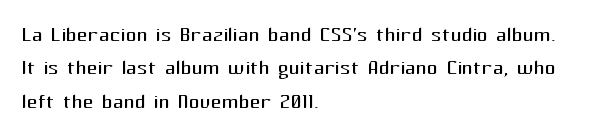
{"italic": "no", "bold": "no", "underline": "no", "align": "left", "line_spacing_ratio": 1.24, "letter_spacing": "normal", "letter_spacing_em": 0.0, "glyph_px": 27}
